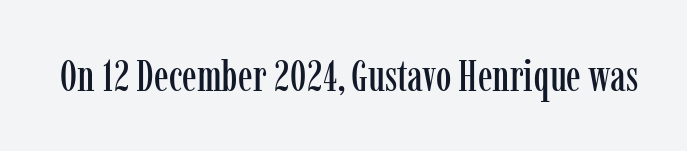
The type is set solid horizontally, with unmodified tracking. Descenders hang freely into open space. Spacing verdict: proportional, widths tailored to each character. This rendering employs a face with finishing strokes, i.e., a serif.
